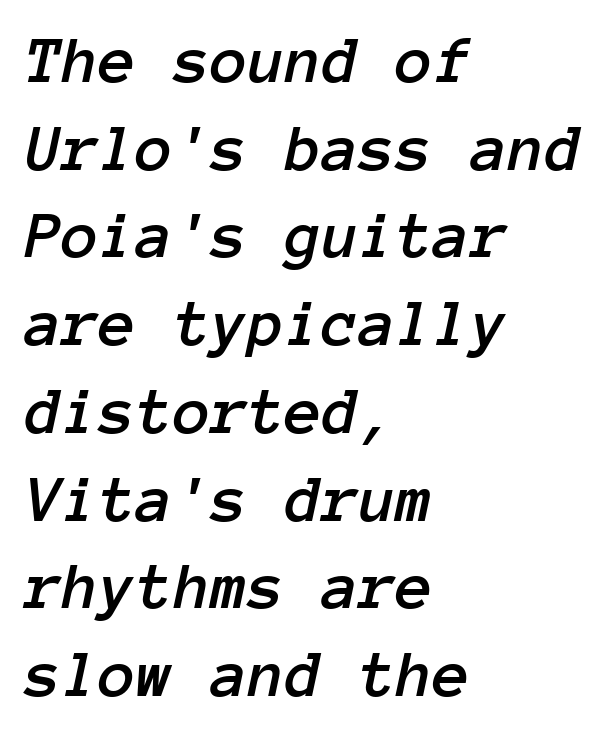
Q: Is the text italic (slanted)? A: Yes, it leans right by about 12 degrees.
Q: Is the text underlined? A: No.
Q: How is the paragraph aligned? A: Left-aligned.
Q: Is the spacing between letters normal or unusually wide? A: Normal.
Q: Is the spacing between lines tight, normal or loose? A: Normal.
Q: Width (condensed, normal, or wide)? A: Normal.
Q: Stroke contrast? A: Low.
Q: x-height? A: Medium.
Q: Monospaced? A: Yes.
